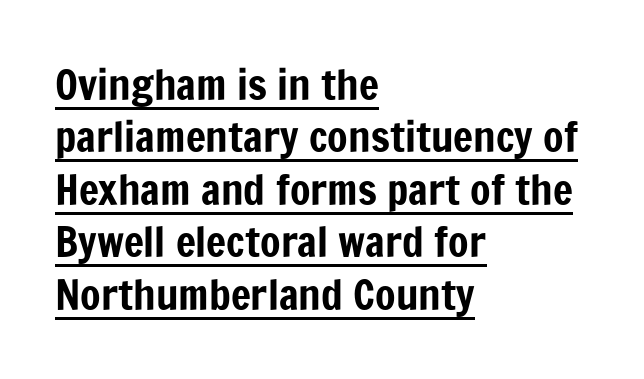
{"serif": "no", "italic": "no", "width": "condensed", "stroke_contrast": "low", "x_height": "medium", "monospaced": "no", "underline": "yes", "align": "left", "line_spacing": "normal", "line_spacing_ratio": 1.25, "letter_spacing": "normal", "letter_spacing_em": 0.0, "glyph_px": 42}
